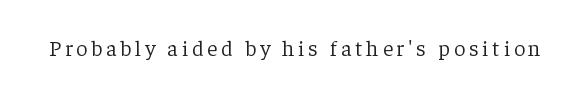
{"italic": "no", "bold": "no", "underline": "no", "glyph_px": 22}
